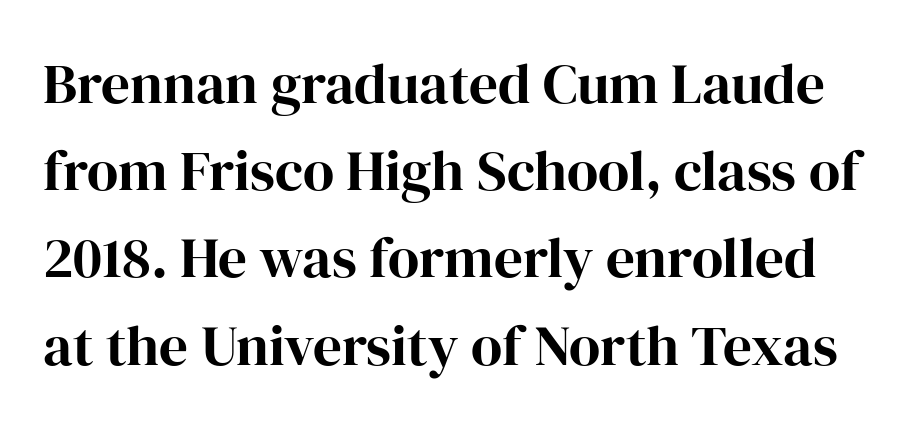
Typographically, this falls in the serif category. Set as a true bold cut, around the 700 mark. Rows of type keep a routine distance in the vertical direction. You could not count columns in this text — the font is proportionally spaced. The lettering holds an erect, upright posture throughout.
